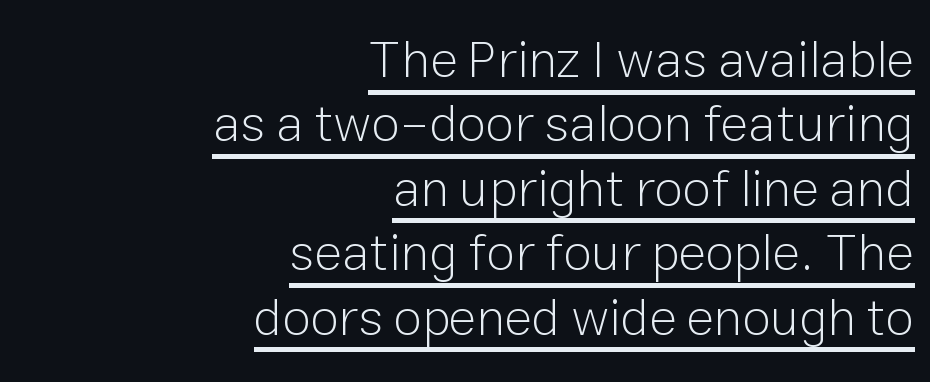
This sample has the flowing, uneven cadence of proportional lettering. The horizontal fit of the characters is conventional and even. This reads as an unemphasized weight, regular at the heaviest. The characters display no serif detailing; their extremities are plain. Casual observation: everything's shoved over to the right.
